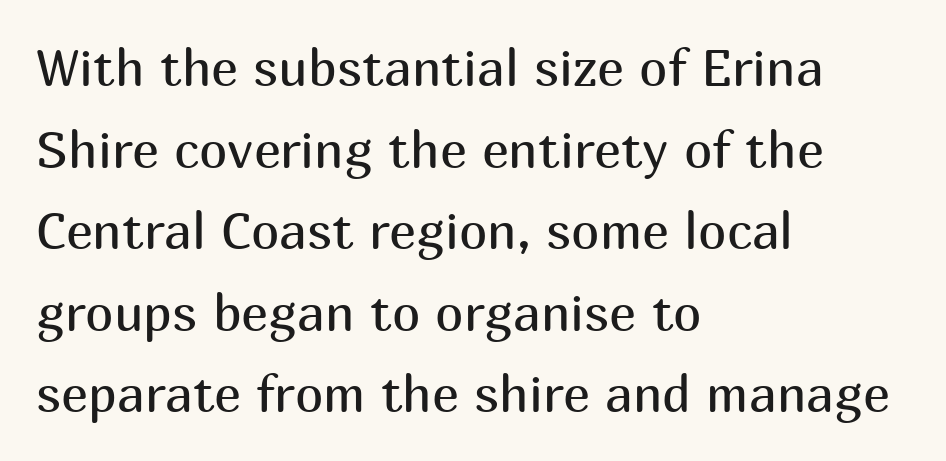
The passage shown stacks its lines at a standard gap. Serifs: no, the terminals of the letterforms are clean. The ragged edge is on the right, which tells us the setting is flush left. These lines keep a tight, regular rhythm from letter to letter.
